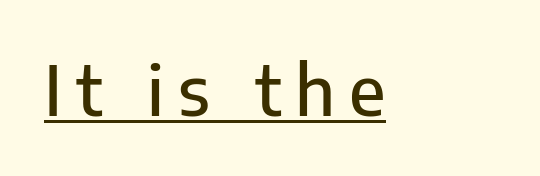
{"serif": "no", "italic": "no", "width": "normal", "stroke_contrast": "low", "x_height": "medium", "monospaced": "no", "underline": "yes", "letter_spacing": "wide", "letter_spacing_em": 0.2, "glyph_px": 69}
